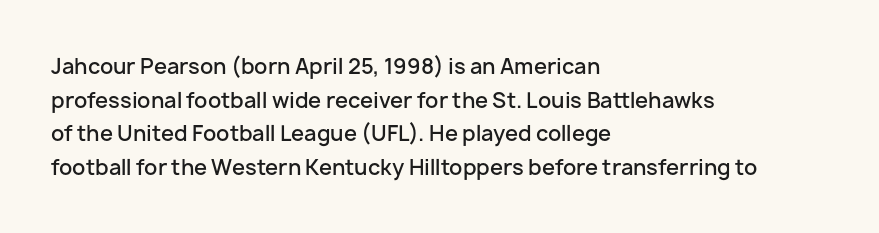
In terms of leading, this rendering sits right in the middle. These words are printed semibold, heavier than regular yet not bold. One-word summary of the alignment: left. Underline: absent.
